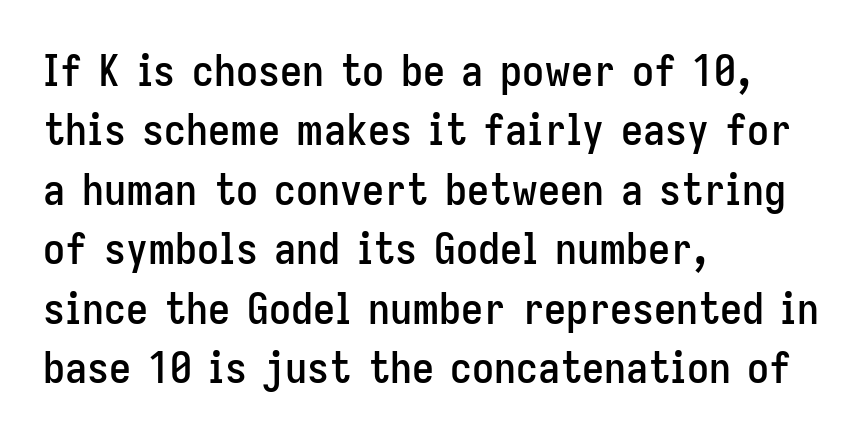
{"serif": "no", "italic": "no", "width": "condensed", "stroke_contrast": "low", "x_height": "medium", "monospaced": "no", "underline": "no", "align": "left", "line_spacing": "normal", "line_spacing_ratio": 1.35, "letter_spacing": "normal", "letter_spacing_em": 0.0, "glyph_px": 44}
